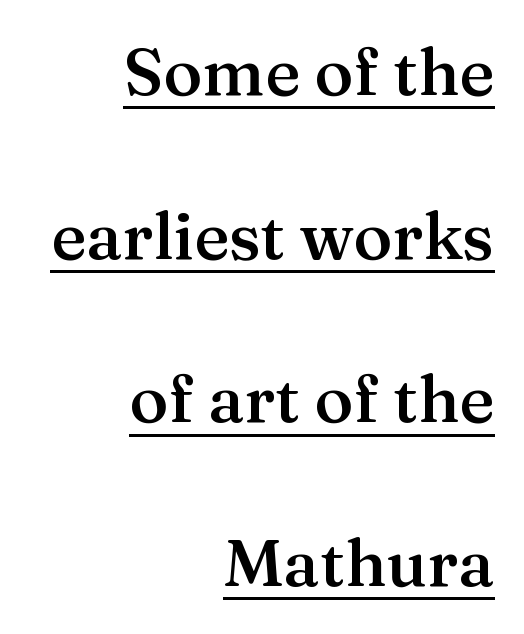
{"serif": "yes", "italic": "no", "bold": "semi", "weight": "semibold", "width": "normal", "stroke_contrast": "medium", "x_height": "medium", "monospaced": "no", "underline": "yes", "align": "right", "line_spacing": "loose", "line_spacing_ratio": 2.48, "letter_spacing": "normal", "letter_spacing_em": 0.0, "glyph_px": 66}
